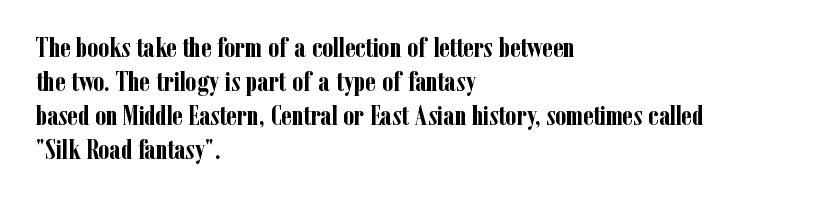
{"serif": "yes", "italic": "no", "bold": "yes", "weight": "semibold", "width": "condensed", "stroke_contrast": "low", "x_height": "medium", "monospaced": "no", "underline": "no", "align": "left", "line_spacing_ratio": 1.21, "letter_spacing": "normal", "letter_spacing_em": 0.0, "glyph_px": 28}
